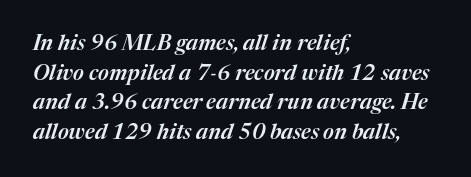
Q: Is the text italic (slanted)? A: Yes, it leans right by about 17 degrees.
Q: Is the text underlined? A: No.
Q: How is the paragraph aligned? A: Left-aligned.
Q: Is the spacing between letters normal or unusually wide? A: Normal.
Q: Is the spacing between lines tight, normal or loose? A: Normal.
